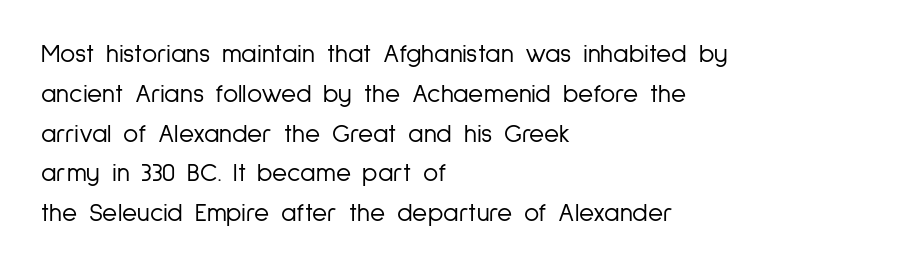
{"italic": "no", "bold": "no", "underline": "no", "align": "left", "line_spacing": "normal", "line_spacing_ratio": 1.53, "letter_spacing": "normal", "letter_spacing_em": 0.0, "glyph_px": 26}
